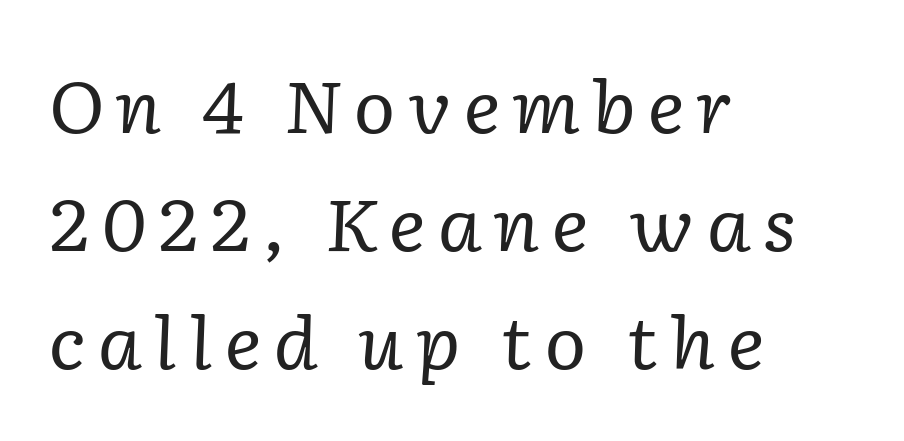
{"serif": "yes", "italic": "yes", "lean": "right", "slant_degrees": 2, "bold": "no", "weight": "regular", "width": "normal", "stroke_contrast": "low", "x_height": "medium", "monospaced": "no", "underline": "no", "align": "left", "line_spacing": "normal", "line_spacing_ratio": 1.64, "glyph_px": 72}
